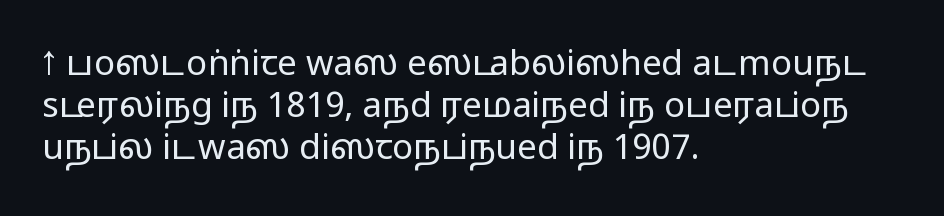
Q: Is the text bold? A: No.
Q: Is the text italic (slanted)? A: No, it is upright.
Q: Is the typeface a serif or a sans-serif typeface? A: Sans-serif.
Q: Is the text underlined? A: No.
Q: How is the paragraph aligned? A: Left-aligned.
Q: Is the spacing between letters normal or unusually wide? A: Normal.
Q: Width (condensed, normal, or wide)? A: Wide.
Q: Stroke contrast? A: Low.
Q: x-height? A: Medium.
Q: Monospaced? A: No.
